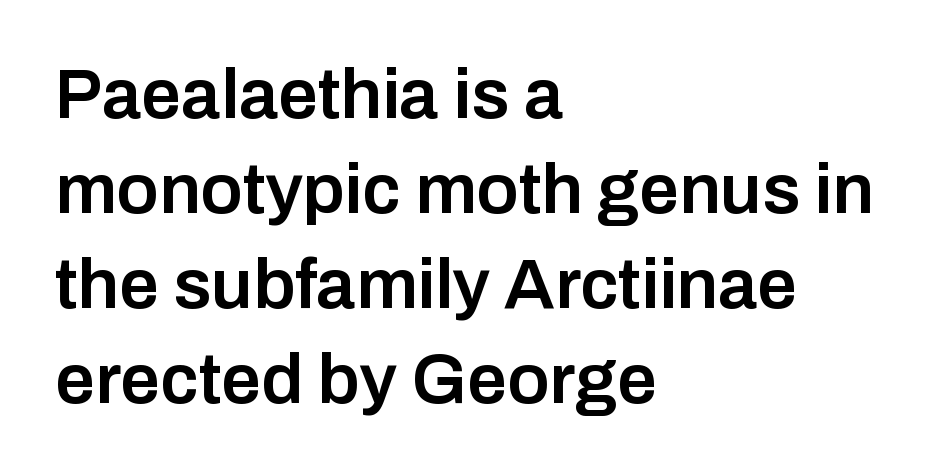
Q: Is the text bold? A: Semi-bold.
Q: Is the text italic (slanted)? A: No, it is upright.
Q: Is the typeface a serif or a sans-serif typeface? A: Sans-serif.
Q: Is the text underlined? A: No.
Q: How is the paragraph aligned? A: Left-aligned.
Q: Is the spacing between letters normal or unusually wide? A: Normal.
Q: Is the spacing between lines tight, normal or loose? A: Normal.
Q: Width (condensed, normal, or wide)? A: Normal.
Q: Stroke contrast? A: Low.
Q: x-height? A: Medium.
Q: Monospaced? A: No.
